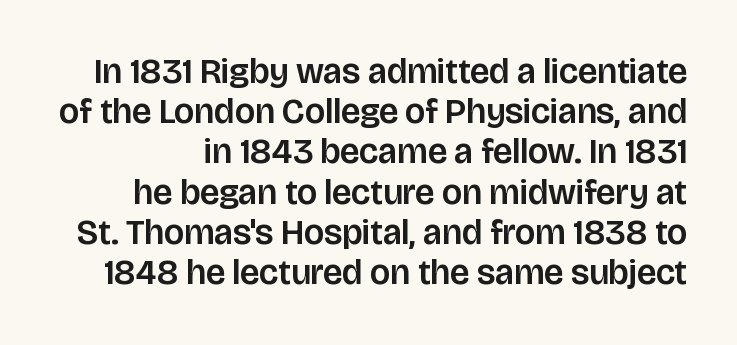
Each letter keeps its own natural width here, so spacing adapts to shape. What's the leading like? Squeezed, with rows nearly overlapping. Honestly, there is no underline to notice here at all. A sans-serif font was chosen for this passage. The letters sit at their default tracking, neither squeezed nor spread. Posture: vertical.
